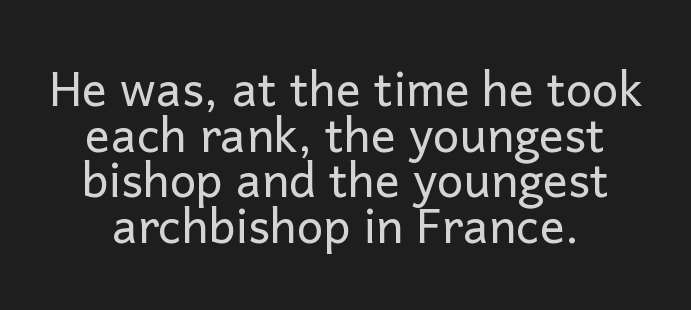
{"serif": "no", "italic": "no", "bold": "no", "weight": "regular", "width": "normal", "stroke_contrast": "low", "x_height": "medium", "monospaced": "no", "underline": "no", "line_spacing": "tight", "line_spacing_ratio": 0.97, "letter_spacing": "normal", "letter_spacing_em": 0.0, "glyph_px": 47}
